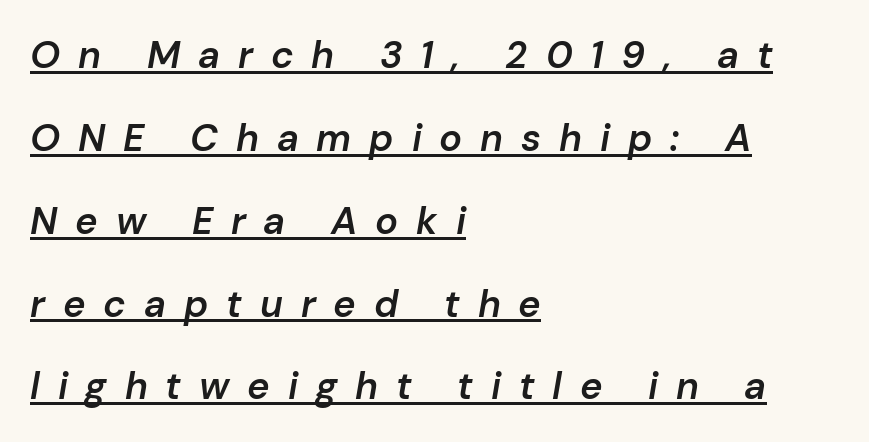
The image shows 38 px semibold type, italic (leaning right); set left-aligned, loose line spacing (2.18x), unusually wide letter spacing (+0.47 em), underlined; low stroke contrast and a medium x-height.
